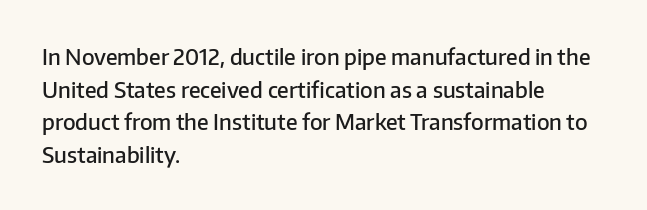
Short and long lines alike share a common starting point at left. Quick note: not italic, upright. In terms of leading, this rendering sits right in the middle. The gap between lines stays unmarked.
